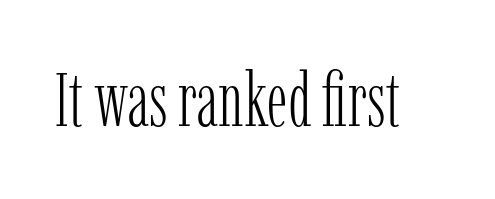
Q: Is the text bold? A: No.
Q: Is the text italic (slanted)? A: No, it is upright.
Q: Is the typeface a serif or a sans-serif typeface? A: Serif.
Q: Is the text underlined? A: No.
Q: Is the spacing between letters normal or unusually wide? A: Normal.
Q: Width (condensed, normal, or wide)? A: Condensed.
Q: Stroke contrast? A: Low.
Q: x-height? A: Medium.
Q: Monospaced? A: No.
